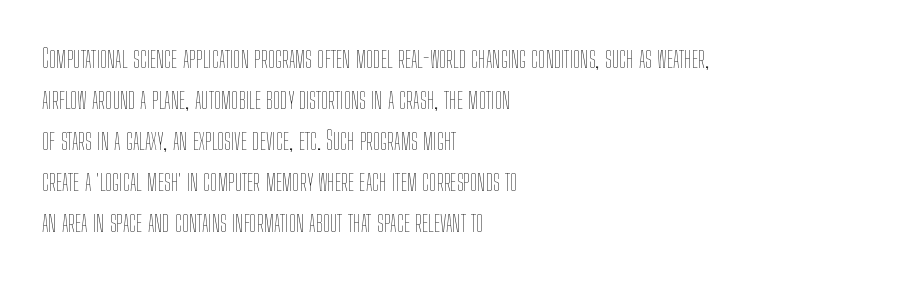
Q: Is the text bold? A: No.
Q: Is the text italic (slanted)? A: No, it is upright.
Q: Is the text underlined? A: No.
Q: How is the paragraph aligned? A: Left-aligned.
Q: Is the spacing between letters normal or unusually wide? A: Normal.
Q: Is the spacing between lines tight, normal or loose? A: Normal.
